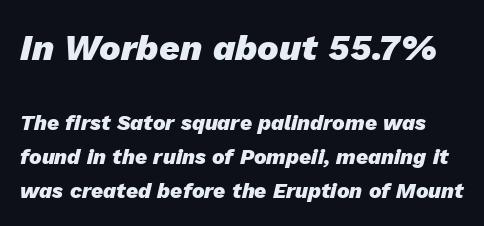
Q: Is the text bold? A: Yes.
Q: Is the text italic (slanted)? A: Yes, it leans right by about 13 degrees.
Q: Is the text underlined? A: No.
Q: Is the spacing between letters normal or unusually wide? A: Normal.
Q: Is the spacing between lines tight, normal or loose? A: Normal.
Q: Which block of text is set in a larger size, the first (top) or the second (bottom)? A: The first (top) one.
Q: Width (condensed, normal, or wide)? A: Normal.
Q: Stroke contrast? A: Low.
Q: x-height? A: Medium.
Q: Monospaced? A: No.
